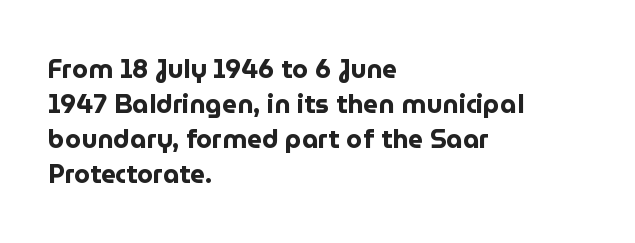
The baseline area is clear. The lines in this sample share a left origin and differ only in where they stop. The type is set solid horizontally, with unmodified tracking. Compared with typical paragraphs, the rows here are spaced about the same. Thick stems and heavy bowls — unmistakably bold. Ascenders rise straight up at ninety degrees.
